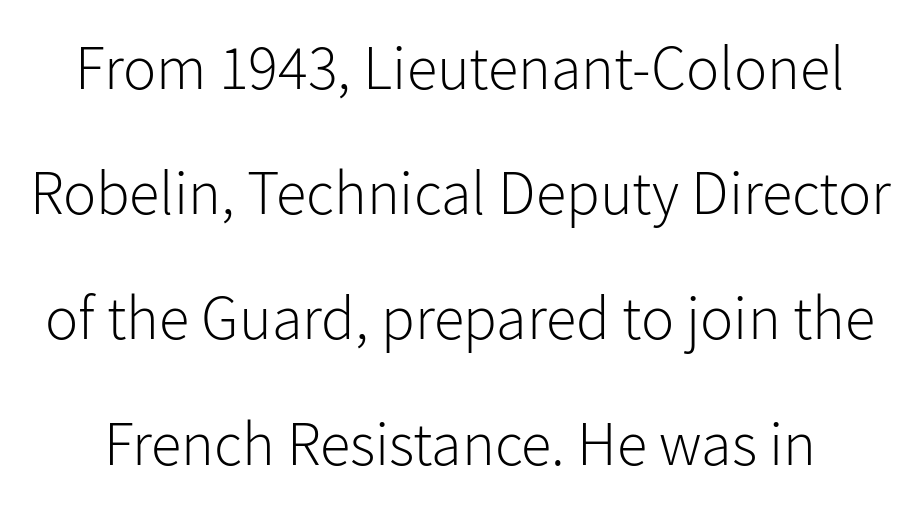
Q: Is the text bold? A: No.
Q: Is the text italic (slanted)? A: No, it is upright.
Q: Is the typeface a serif or a sans-serif typeface? A: Sans-serif.
Q: Is the text underlined? A: No.
Q: Is the spacing between letters normal or unusually wide? A: Normal.
Q: Is the spacing between lines tight, normal or loose? A: Loose.
Q: Width (condensed, normal, or wide)? A: Normal.
Q: Stroke contrast? A: Low.
Q: x-height? A: Medium.
Q: Monospaced? A: No.
